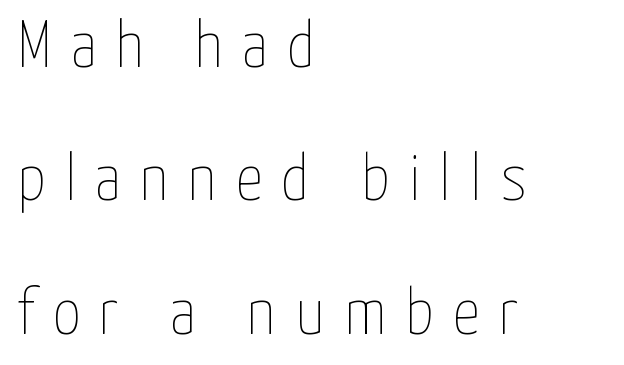
This rendering widens character spacing well past its baseline value. These lines were composed using upright roman letters. Stroke mass is kept to a normal reading level or below. The rendering uses natural spacing where letterforms have individual widths.
